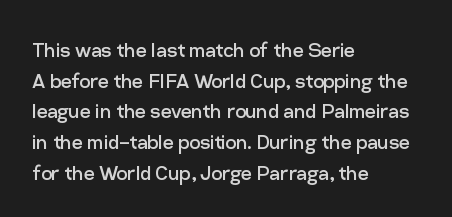
The image shows 24 px text type, upright; set left-aligned, normal line spacing (1.28x), normal letter spacing, not underlined.
